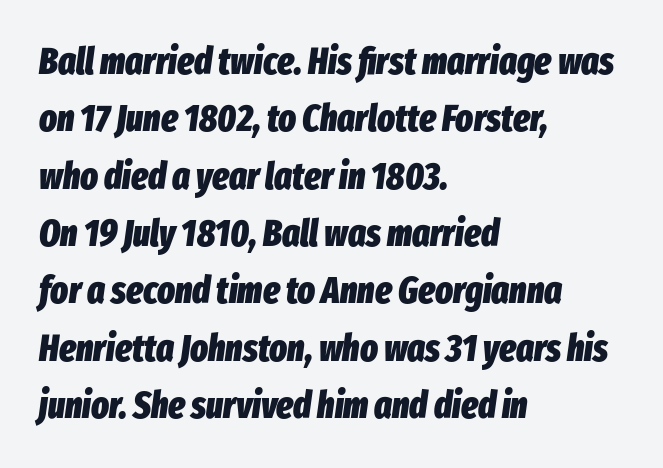
Q: Is the text bold? A: Yes.
Q: Is the text italic (slanted)? A: Yes, it leans right by about 8 degrees.
Q: Is the text underlined? A: No.
Q: How is the paragraph aligned? A: Left-aligned.
Q: Is the spacing between letters normal or unusually wide? A: Normal.
Q: Is the spacing between lines tight, normal or loose? A: Normal.
Q: Width (condensed, normal, or wide)? A: Condensed.
Q: Stroke contrast? A: Low.
Q: x-height? A: Medium.
Q: Monospaced? A: No.
